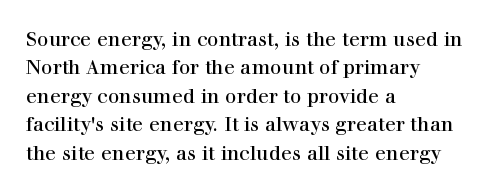
The image shows 20 px text type, upright; set left-aligned, normal line spacing (1.42x), normal letter spacing, not underlined.
